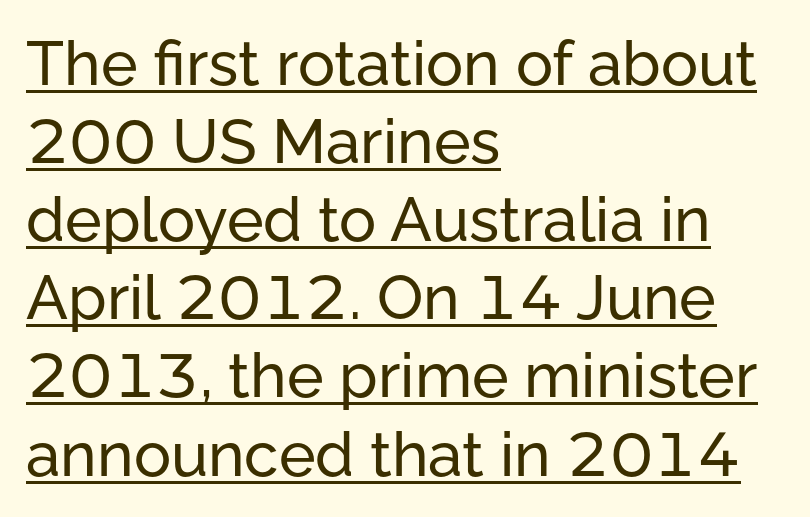
Q: Is the text italic (slanted)? A: No, it is upright.
Q: Is the typeface a serif or a sans-serif typeface? A: Sans-serif.
Q: Is the text underlined? A: Yes.
Q: How is the paragraph aligned? A: Left-aligned.
Q: Is the spacing between letters normal or unusually wide? A: Normal.
Q: Is the spacing between lines tight, normal or loose? A: Normal.
Q: Width (condensed, normal, or wide)? A: Normal.
Q: Stroke contrast? A: Low.
Q: x-height? A: Medium.
Q: Monospaced? A: No.
